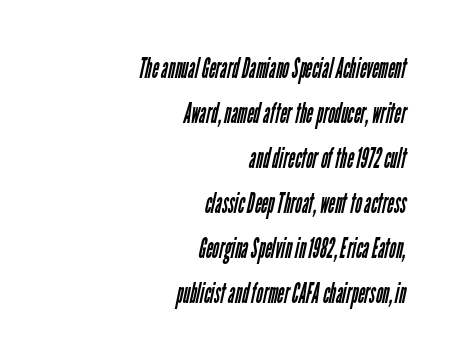
Q: Is the text bold? A: No.
Q: Is the typeface a serif or a sans-serif typeface? A: Sans-serif.
Q: Is the text underlined? A: No.
Q: How is the paragraph aligned? A: Right-aligned.
Q: Is the spacing between letters normal or unusually wide? A: Normal.
Q: Is the spacing between lines tight, normal or loose? A: Normal.
Q: Width (condensed, normal, or wide)? A: Condensed.
Q: Stroke contrast? A: Low.
Q: x-height? A: Medium.
Q: Monospaced? A: No.
